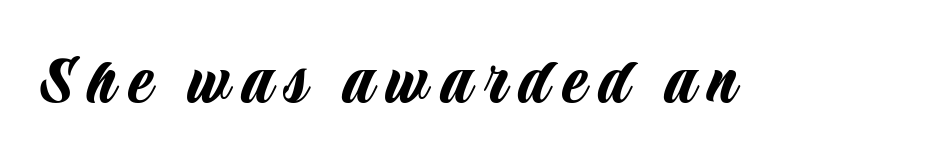
Descenders are the only things crossing below the line. Spacing verdict: proportional, widths tailored to each character. The rendering shows plain stroke endings on the letterforms — a sans-serif design.
